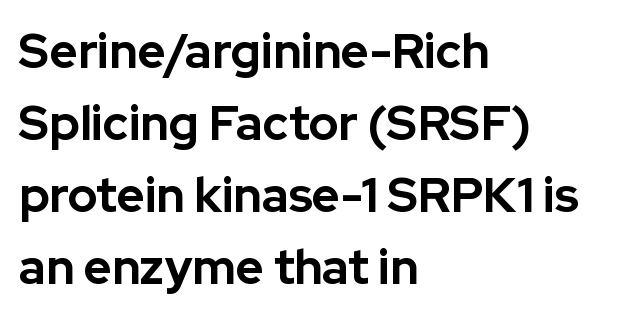
Q: Is the text bold? A: Yes.
Q: Is the text italic (slanted)? A: No, it is upright.
Q: Is the typeface a serif or a sans-serif typeface? A: Sans-serif.
Q: Is the text underlined? A: No.
Q: How is the paragraph aligned? A: Left-aligned.
Q: Is the spacing between letters normal or unusually wide? A: Normal.
Q: Is the spacing between lines tight, normal or loose? A: Normal.
Q: Width (condensed, normal, or wide)? A: Normal.
Q: Stroke contrast? A: Low.
Q: x-height? A: Medium.
Q: Monospaced? A: No.
